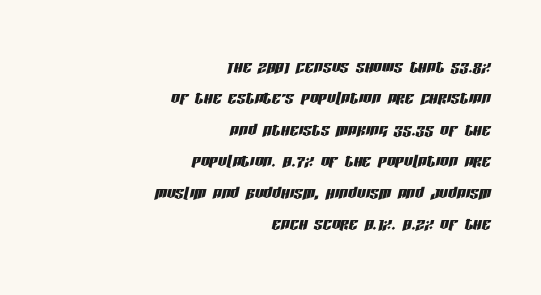
{"italic": "yes", "lean": "right", "slant_degrees": 13, "underline": "no", "align": "right", "line_spacing": "normal", "line_spacing_ratio": 1.43, "letter_spacing": "normal", "letter_spacing_em": 0.0, "glyph_px": 22}
